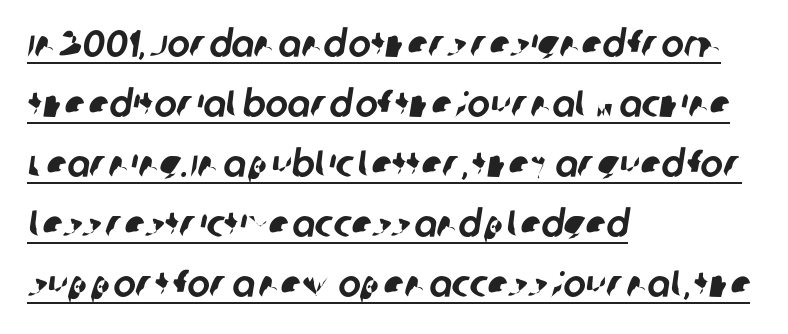
Q: Is the typeface a serif or a sans-serif typeface? A: Sans-serif.
Q: Is the text underlined? A: Yes.
Q: How is the paragraph aligned? A: Left-aligned.
Q: Is the spacing between letters normal or unusually wide? A: Normal.
Q: Is the spacing between lines tight, normal or loose? A: Normal.
Q: Width (condensed, normal, or wide)? A: Normal.
Q: Stroke contrast? A: Low.
Q: x-height? A: Large.
Q: Monospaced? A: No.
